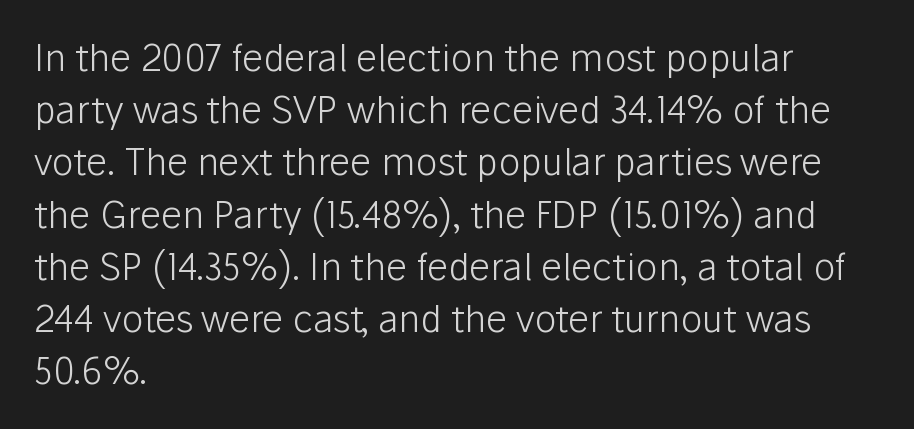
The image shows 37 px light sans-serif type, upright; set left-aligned, normal line spacing (1.41x), normal letter spacing, not underlined; low stroke contrast and a medium x-height.
